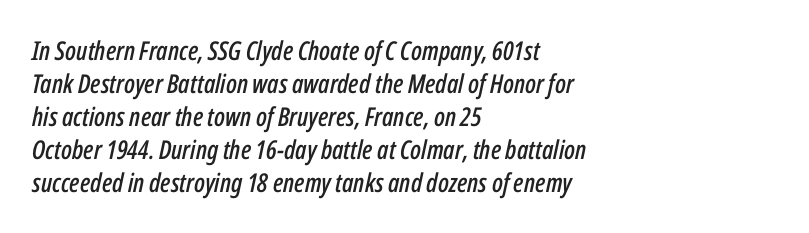
{"italic": "yes", "lean": "right", "slant_degrees": 12, "underline": "no", "align": "left", "line_spacing": "normal", "line_spacing_ratio": 1.27, "letter_spacing": "normal", "letter_spacing_em": 0.0, "glyph_px": 26}
